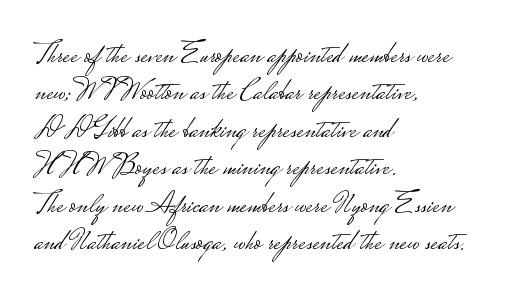
The image shows 30 px light, wide sans-serif type; set left-aligned, normal line spacing (1.25x), normal letter spacing, not underlined; low stroke contrast.
